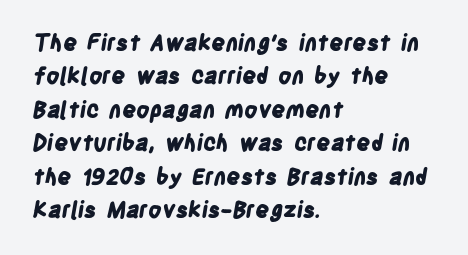
The image shows 22 px bold type; set left-aligned, normal line spacing (1.52x), normal letter spacing, not underlined.
